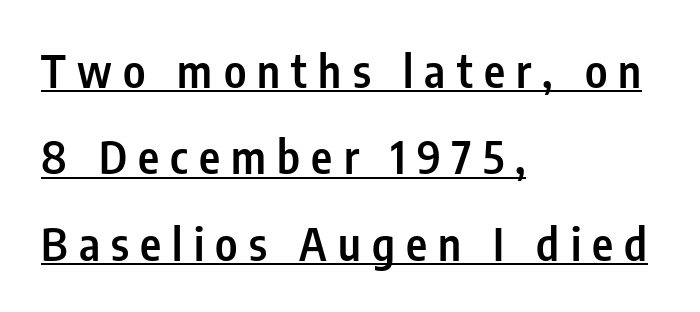
Q: Is the text bold? A: Semi-bold.
Q: Is the text italic (slanted)? A: No, it is upright.
Q: Is the typeface a serif or a sans-serif typeface? A: Sans-serif.
Q: Is the text underlined? A: Yes.
Q: How is the paragraph aligned? A: Left-aligned.
Q: Is the spacing between letters normal or unusually wide? A: Unusually wide.
Q: Is the spacing between lines tight, normal or loose? A: Loose.
Q: Width (condensed, normal, or wide)? A: Condensed.
Q: Stroke contrast? A: Low.
Q: x-height? A: Medium.
Q: Monospaced? A: No.
